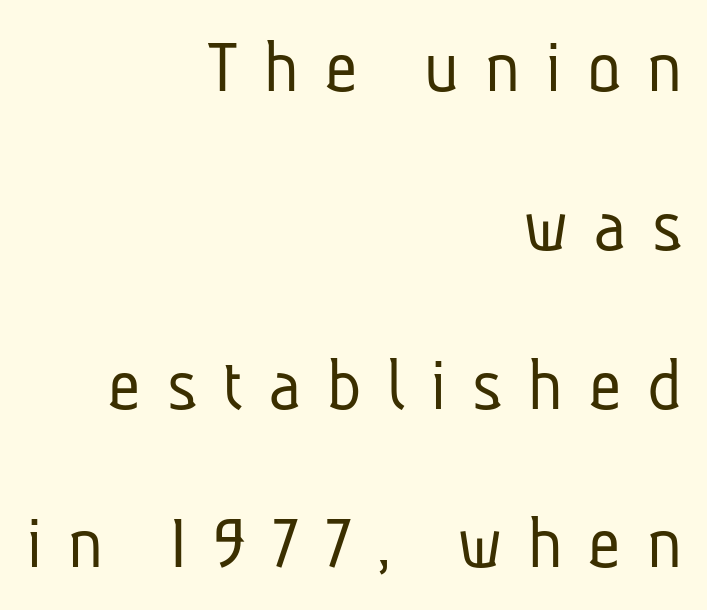
Note the varied advance widths — an 'i' is clearly narrower than an 'm'. Summary of weight: not heavy and not bold. Every row of glyphs terminates at an identical x-position on the right. Check under the words: just untouched page. Notice the wide empty band between every row — that's loose leading.
